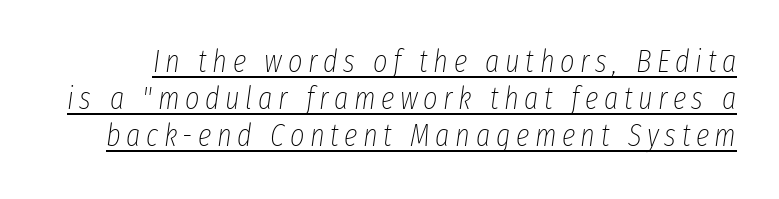
The image shows 31 px thin, condensed type, italic (leaning right); set line spacing 1.2x, underlined; low stroke contrast and a medium x-height.
